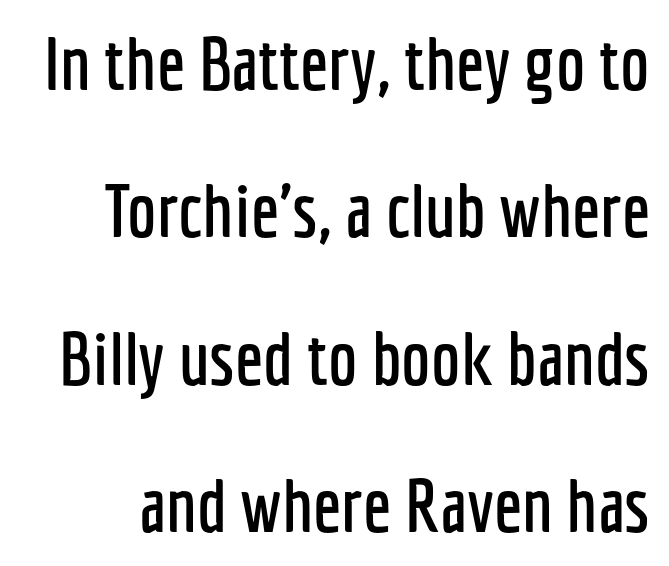
Bare-footed words on every line. The rendering shows plain stroke endings on the letterforms — a sans-serif design. Upright lettering throughout. Vertically, the passage feels expansive, rows floating well apart.
